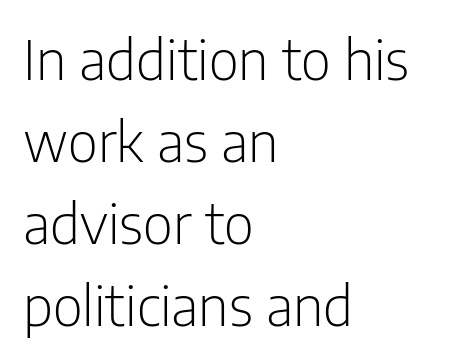
{"serif": "no", "italic": "no", "bold": "no", "weight": "light", "width": "condensed", "stroke_contrast": "low", "x_height": "medium", "monospaced": "no", "underline": "no", "align": "left", "line_spacing": "normal", "line_spacing_ratio": 1.49, "letter_spacing": "normal", "letter_spacing_em": 0.0, "glyph_px": 55}
